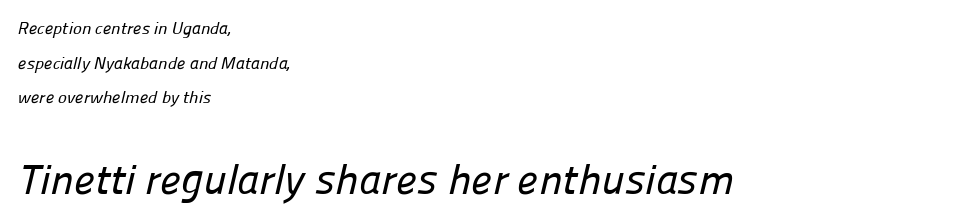
Q: Is the typeface a serif or a sans-serif typeface? A: Sans-serif.
Q: Is the text underlined? A: No.
Q: How is the paragraph aligned? A: Left-aligned.
Q: Is the spacing between letters normal or unusually wide? A: Normal.
Q: Is the spacing between lines tight, normal or loose? A: Loose.
Q: Which block of text is set in a larger size, the first (top) or the second (bottom)? A: The second (bottom) one.
Q: Width (condensed, normal, or wide)? A: Normal.
Q: Stroke contrast? A: Low.
Q: x-height? A: Medium.
Q: Monospaced? A: No.
